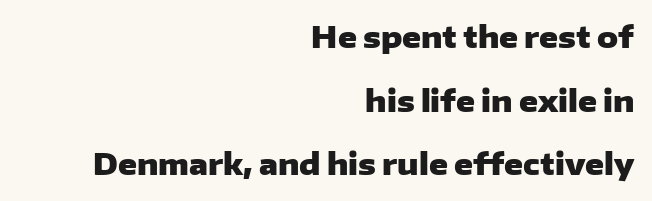
{"serif": "no", "italic": "no", "bold": "yes", "weight": "heavy", "width": "wide", "stroke_contrast": "low", "x_height": "medium", "monospaced": "no", "underline": "no", "align": "right", "line_spacing": "loose", "line_spacing_ratio": 2.19, "letter_spacing": "normal", "letter_spacing_em": 0.0, "glyph_px": 29}
